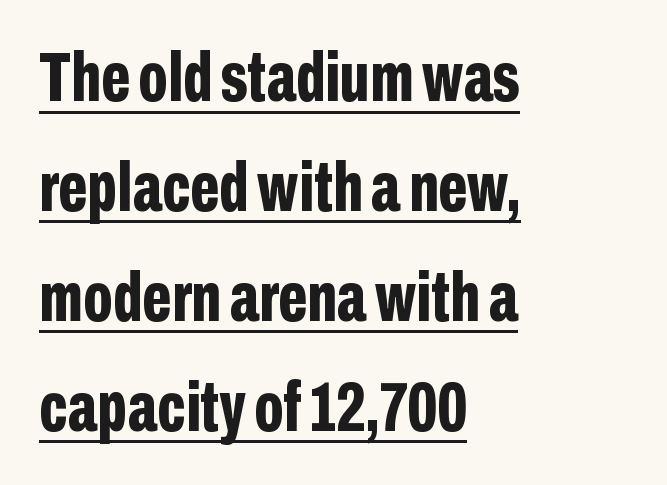
Q: Is the text bold? A: Yes.
Q: Is the text italic (slanted)? A: No, it is upright.
Q: Is the typeface a serif or a sans-serif typeface? A: Sans-serif.
Q: Is the text underlined? A: Yes.
Q: How is the paragraph aligned? A: Left-aligned.
Q: Is the spacing between letters normal or unusually wide? A: Normal.
Q: Is the spacing between lines tight, normal or loose? A: Normal.
Q: Width (condensed, normal, or wide)? A: Condensed.
Q: Stroke contrast? A: Low.
Q: x-height? A: Medium.
Q: Monospaced? A: No.
